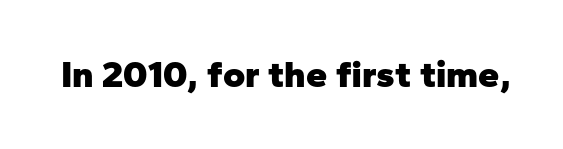
The image shows 38 px heavy sans-serif type, upright; set normal letter spacing, not underlined; low stroke contrast and a medium x-height.
